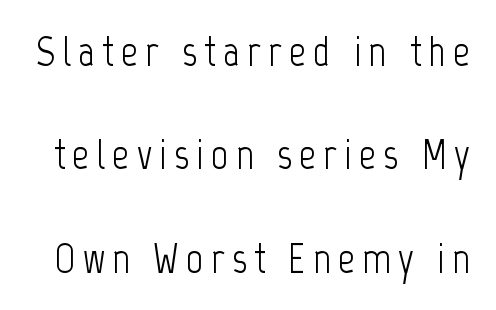
The image shows 42 px light, condensed sans-serif type, upright; set loose line spacing (2.46x), not underlined; low stroke contrast and a medium x-height.
